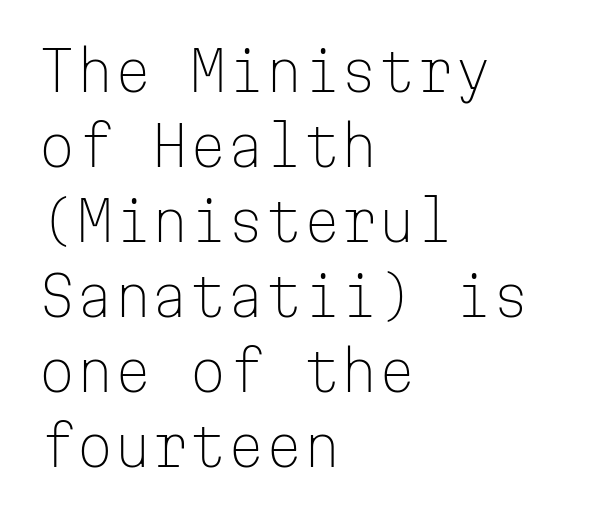
{"serif": "no", "italic": "no", "bold": "no", "weight": "light", "width": "normal", "stroke_contrast": "low", "x_height": "medium", "monospaced": "yes", "underline": "no", "align": "left", "line_spacing": "normal", "line_spacing_ratio": 1.39, "letter_spacing": "normal", "letter_spacing_em": 0.0, "glyph_px": 54}
